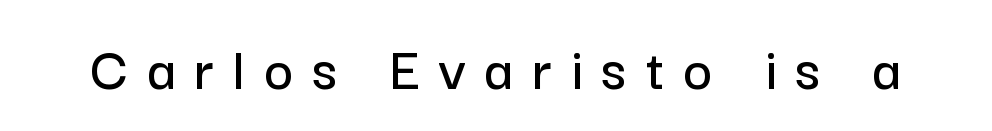
The image shows 62 px sans-serif type, upright; set unusually wide letter spacing (+0.31 em), not underlined; low stroke contrast and a medium x-height.
